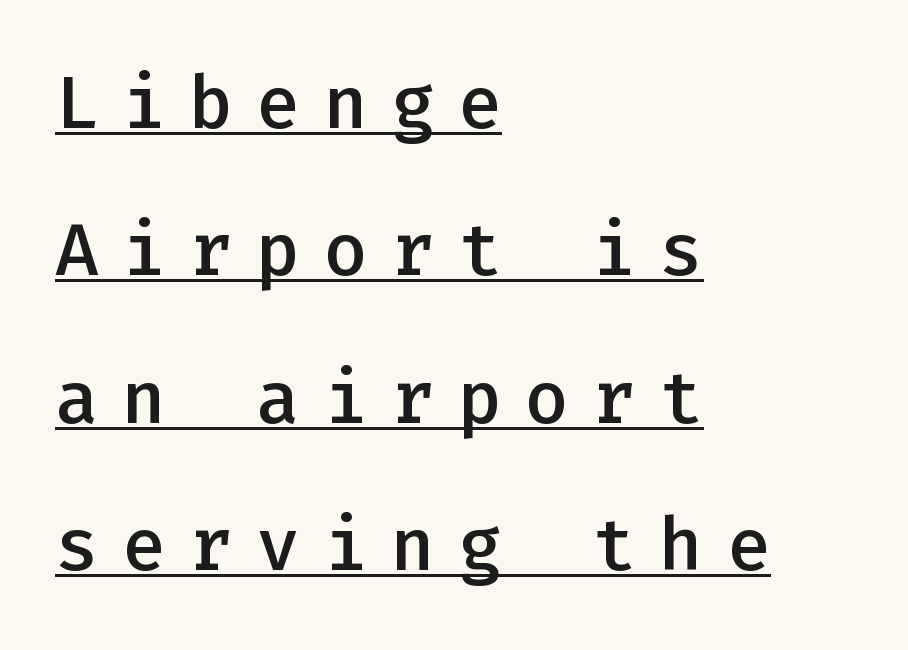
Q: Is the text bold? A: Semi-bold.
Q: Is the text italic (slanted)? A: No, it is upright.
Q: Is the typeface a serif or a sans-serif typeface? A: Sans-serif.
Q: Is the text underlined? A: Yes.
Q: How is the paragraph aligned? A: Left-aligned.
Q: Is the spacing between letters normal or unusually wide? A: Unusually wide.
Q: Is the spacing between lines tight, normal or loose? A: Loose.
Q: Width (condensed, normal, or wide)? A: Normal.
Q: Stroke contrast? A: Low.
Q: x-height? A: Medium.
Q: Monospaced? A: Yes.
